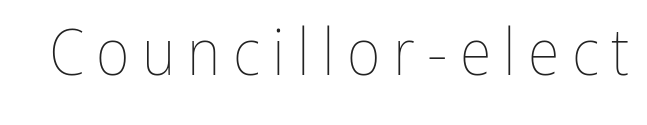
Q: Is the text bold? A: No.
Q: Is the text italic (slanted)? A: No, it is upright.
Q: Is the text underlined? A: No.
Q: Width (condensed, normal, or wide)? A: Condensed.
Q: Stroke contrast? A: Low.
Q: x-height? A: Medium.
Q: Monospaced? A: No.
